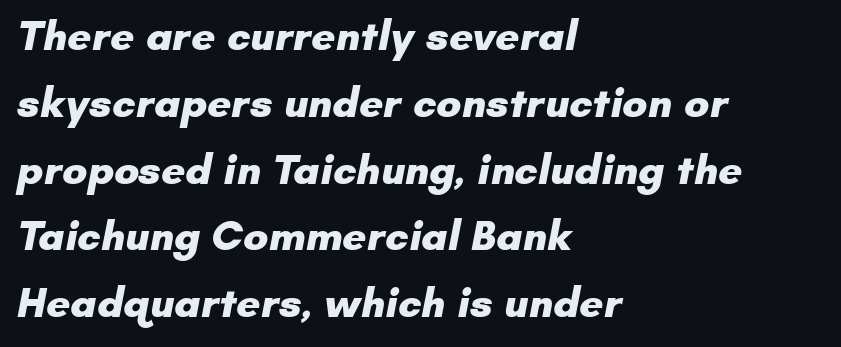
{"serif": "no", "bold": "yes", "weight": "heavy", "width": "normal", "stroke_contrast": "low", "x_height": "small", "monospaced": "no", "underline": "no", "align": "left", "line_spacing": "normal", "line_spacing_ratio": 1.59, "letter_spacing": "normal", "letter_spacing_em": 0.0, "glyph_px": 42}
